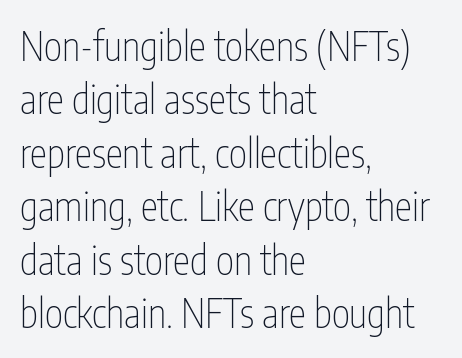
Inter-character spacing is left at the font's built-in metrics. Each letter keeps its own natural width here, so spacing adapts to shape. Summary of weight: not heavy and not bold. The typography opts for an upright posture over an oblique one. Typeset ragged right — the left edge is the straight one. The passage shown stacks its lines at a standard gap.
